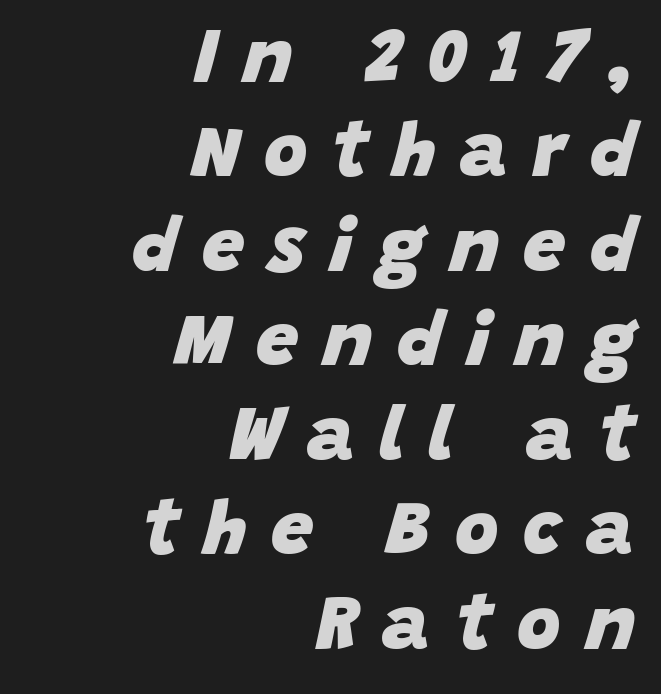
The image shows 75 px heavy type, italic (leaning right); set right-aligned, normal line spacing (1.26x), unusually wide letter spacing (+0.33 em), not underlined; low stroke contrast and a large x-height.
